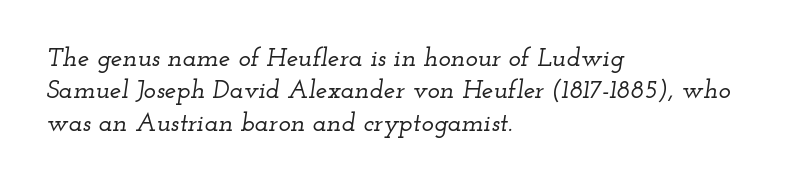
{"italic": "yes", "lean": "right", "slant_degrees": 12, "underline": "no", "align": "left", "line_spacing": "normal", "line_spacing_ratio": 1.25, "letter_spacing": "normal", "letter_spacing_em": 0.0, "glyph_px": 26}
